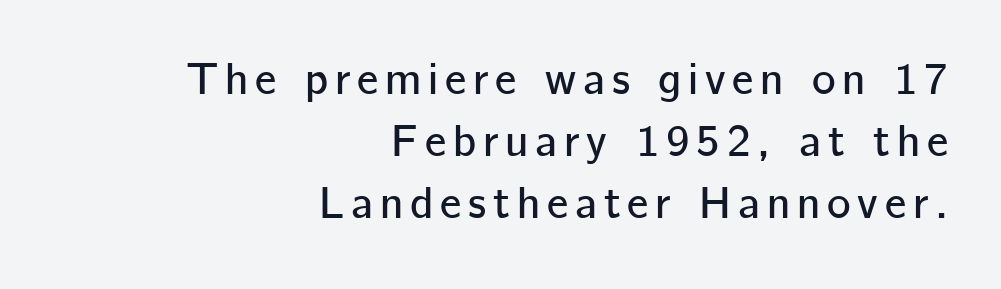
Q: Is the text italic (slanted)? A: No, it is upright.
Q: Is the typeface a serif or a sans-serif typeface? A: Sans-serif.
Q: Is the text underlined? A: No.
Q: How is the paragraph aligned? A: Right-aligned.
Q: Is the spacing between lines tight, normal or loose? A: Normal.
Q: Width (condensed, normal, or wide)? A: Normal.
Q: Stroke contrast? A: Low.
Q: x-height? A: Medium.
Q: Monospaced? A: No.
